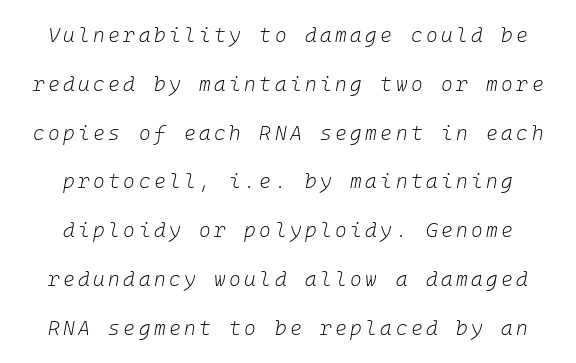
These lines were composed using italics. Leading is clearly above the norm, producing a sparse column. Casual observation: everything's sitting right in the middle. Is the stroke heavy? The answer is a plain regular-or-lighter. Decoration check: the copy has no underline.
